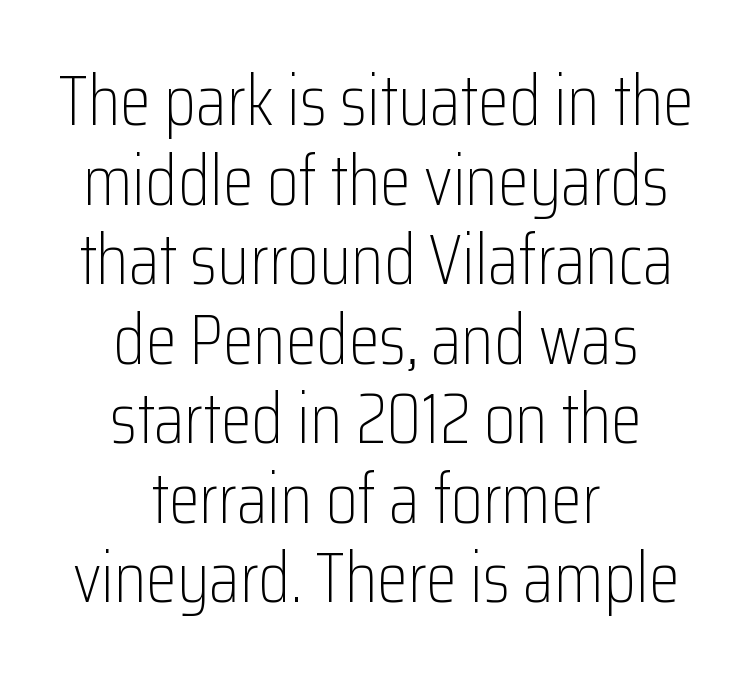
The image shows 71 px light, condensed sans-serif type, upright; set centered, tight line spacing (1.12x), normal letter spacing, not underlined; low stroke contrast and a medium x-height.
